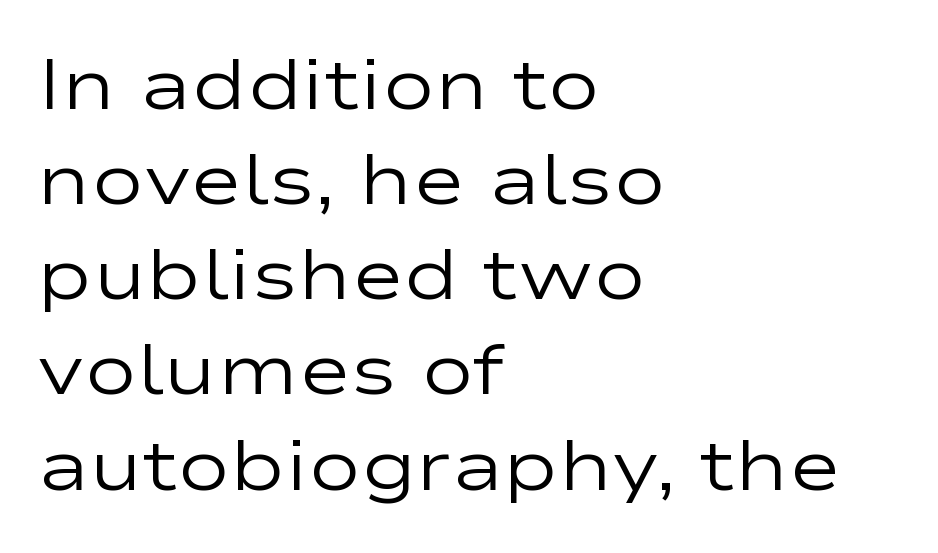
Q: Is the text bold? A: No.
Q: Is the text italic (slanted)? A: No, it is upright.
Q: Is the typeface a serif or a sans-serif typeface? A: Sans-serif.
Q: Is the text underlined? A: No.
Q: How is the paragraph aligned? A: Left-aligned.
Q: Is the spacing between letters normal or unusually wide? A: Normal.
Q: Is the spacing between lines tight, normal or loose? A: Normal.
Q: Width (condensed, normal, or wide)? A: Wide.
Q: Stroke contrast? A: Low.
Q: x-height? A: Medium.
Q: Monospaced? A: No.
